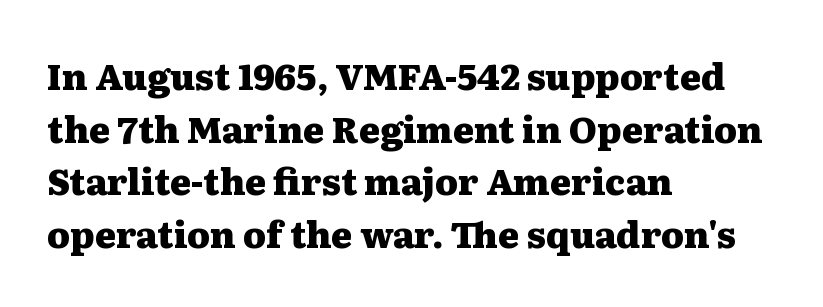
Each row of text sits above clean, open space. Layout note: lines flush left. Caption: standard tracking, unaltered. This sample uses a serif face. Whoever set this chose a conventional vertical rhythm. Character widths vary here, with narrow letters taking less room than wide ones.
